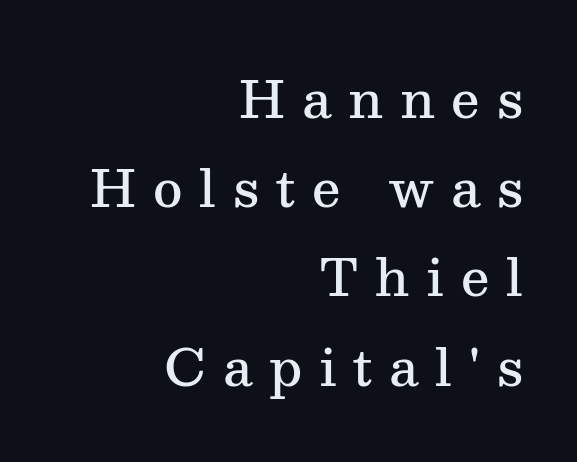
The image shows 51 px semibold serif type, upright; set right-aligned, line spacing 1.75x, unusually wide letter spacing (+0.33 em), not underlined; medium stroke contrast and a medium x-height.
